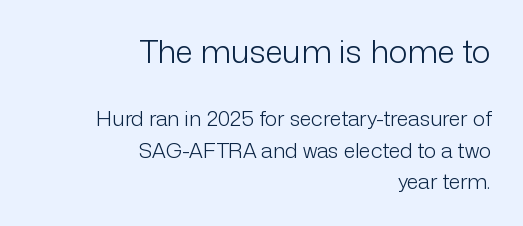
The image shows 32 px light sans-serif type, upright; set right-aligned, normal line spacing (1.49x), normal letter spacing, not underlined; the first (top) block is 1.52x larger; low stroke contrast and a medium x-height.
